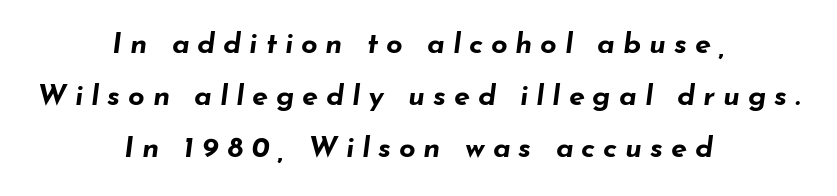
Q: Is the text bold? A: Yes.
Q: Is the text italic (slanted)? A: Yes, it leans right by about 7 degrees.
Q: Is the text underlined? A: No.
Q: How is the paragraph aligned? A: Centered.
Q: Is the spacing between letters normal or unusually wide? A: Unusually wide.
Q: Width (condensed, normal, or wide)? A: Wide.
Q: Stroke contrast? A: Low.
Q: x-height? A: Small.
Q: Monospaced? A: No.
